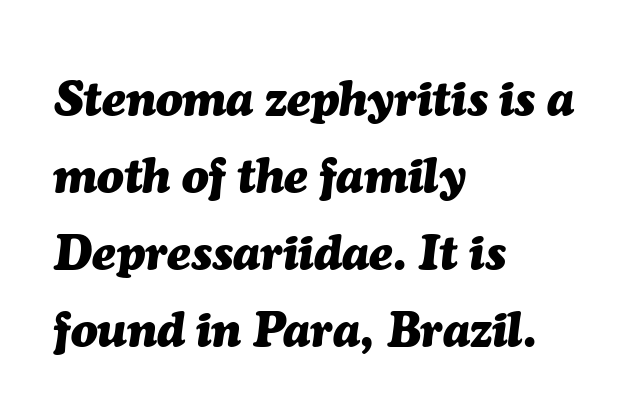
The image shows 49 px heavy type, italic (leaning right); set left-aligned, normal line spacing (1.57x), normal letter spacing, not underlined; medium stroke contrast and a medium x-height.
